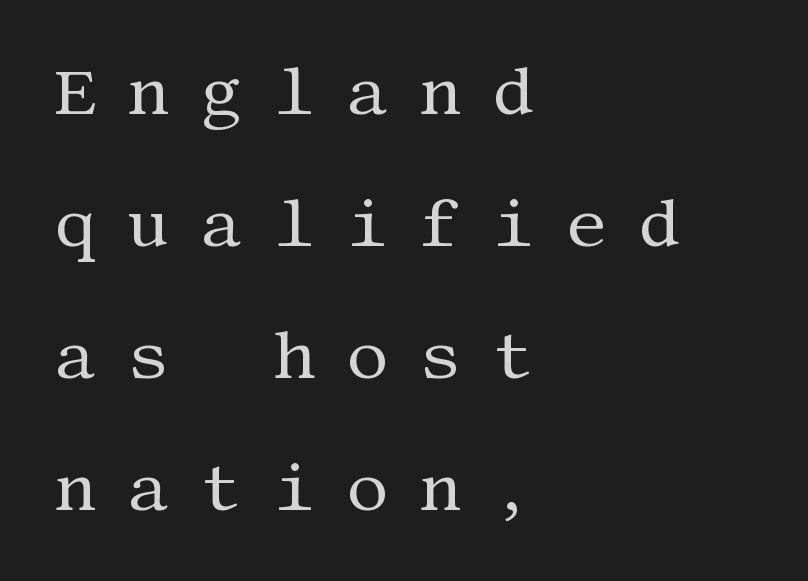
You can tell from the footed stems that serif type was used. No chunkiness to these letters — they're not bold. This sample uses expanded letter spacing, leaving extra air between glyphs. A typesetter would mark this as roman, not italic. Casual observation: everything's shoved over to the left. Loosely led — the rows are spread out.
